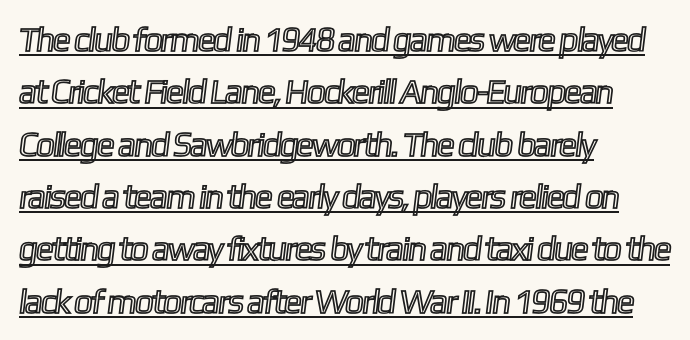
{"width": "condensed", "x_height": "medium", "monospaced": "no", "underline": "yes", "align": "left", "line_spacing": "normal", "line_spacing_ratio": 1.54, "letter_spacing": "normal", "letter_spacing_em": 0.0, "glyph_px": 34}
